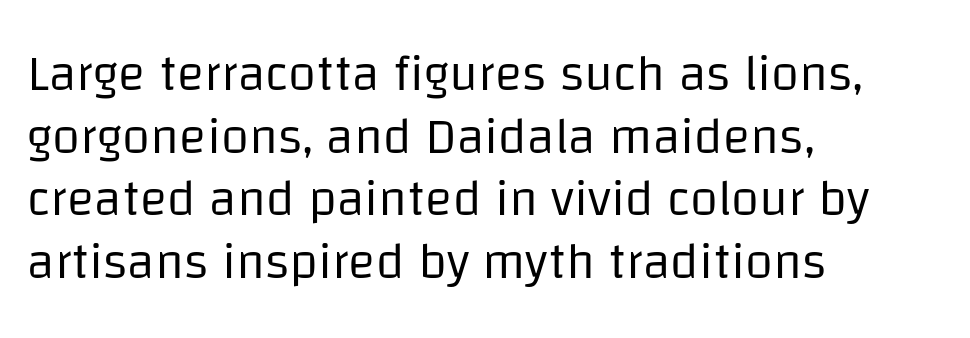
Q: Is the text bold? A: No.
Q: Is the text italic (slanted)? A: No, it is upright.
Q: Is the typeface a serif or a sans-serif typeface? A: Sans-serif.
Q: Is the text underlined? A: No.
Q: How is the paragraph aligned? A: Left-aligned.
Q: Is the spacing between letters normal or unusually wide? A: Normal.
Q: Width (condensed, normal, or wide)? A: Normal.
Q: Stroke contrast? A: Low.
Q: x-height? A: Large.
Q: Monospaced? A: No.
